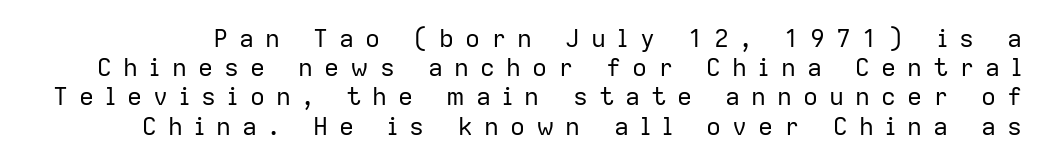
The image shows 25 px text type, upright; set line spacing 1.17x, unusually wide letter spacing (+0.44 em), not underlined.
